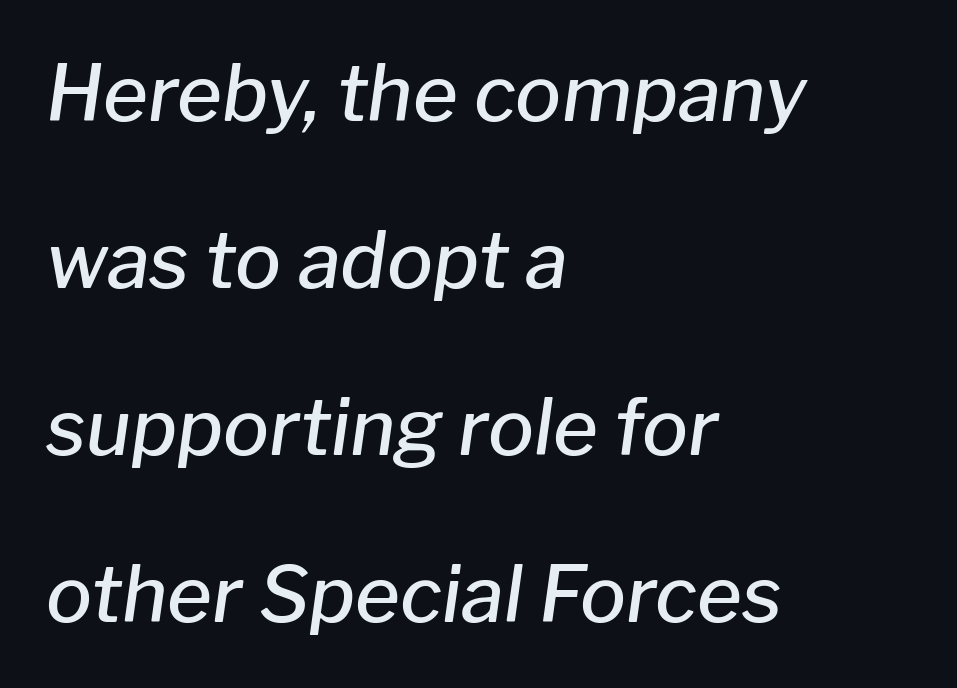
{"italic": "yes", "lean": "right", "slant_degrees": 8, "bold": "semi", "weight": "semibold", "width": "normal", "stroke_contrast": "low", "x_height": "medium", "monospaced": "no", "underline": "no", "align": "left", "line_spacing": "loose", "line_spacing_ratio": 2.17, "letter_spacing": "normal", "letter_spacing_em": 0.0, "glyph_px": 77}
